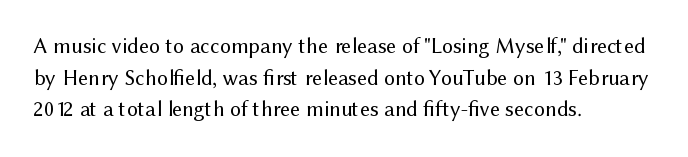
{"italic": "no", "bold": "no", "underline": "no", "align": "left", "line_spacing": "normal", "line_spacing_ratio": 1.44, "letter_spacing": "normal", "letter_spacing_em": 0.0, "glyph_px": 22}
